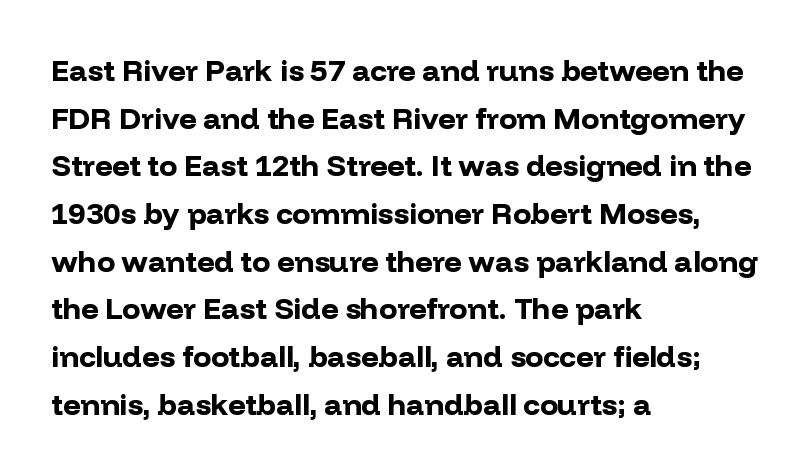
Q: Is the text bold? A: Yes.
Q: Is the text italic (slanted)? A: No, it is upright.
Q: Is the typeface a serif or a sans-serif typeface? A: Sans-serif.
Q: Is the text underlined? A: No.
Q: How is the paragraph aligned? A: Left-aligned.
Q: Is the spacing between letters normal or unusually wide? A: Normal.
Q: Is the spacing between lines tight, normal or loose? A: Normal.
Q: Width (condensed, normal, or wide)? A: Normal.
Q: Stroke contrast? A: Low.
Q: x-height? A: Medium.
Q: Monospaced? A: No.
